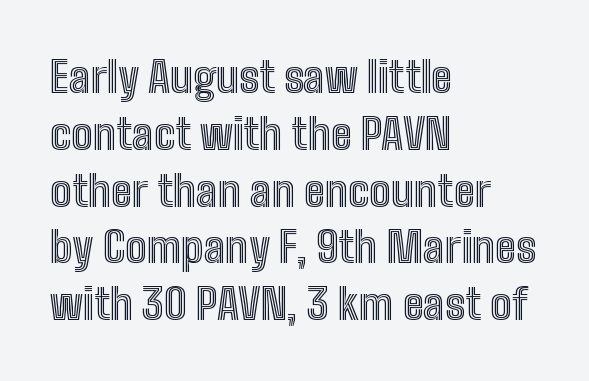
The image shows 43 px condensed type, upright; set left-aligned, normal line spacing (1.32x), normal letter spacing, not underlined; a medium x-height.
